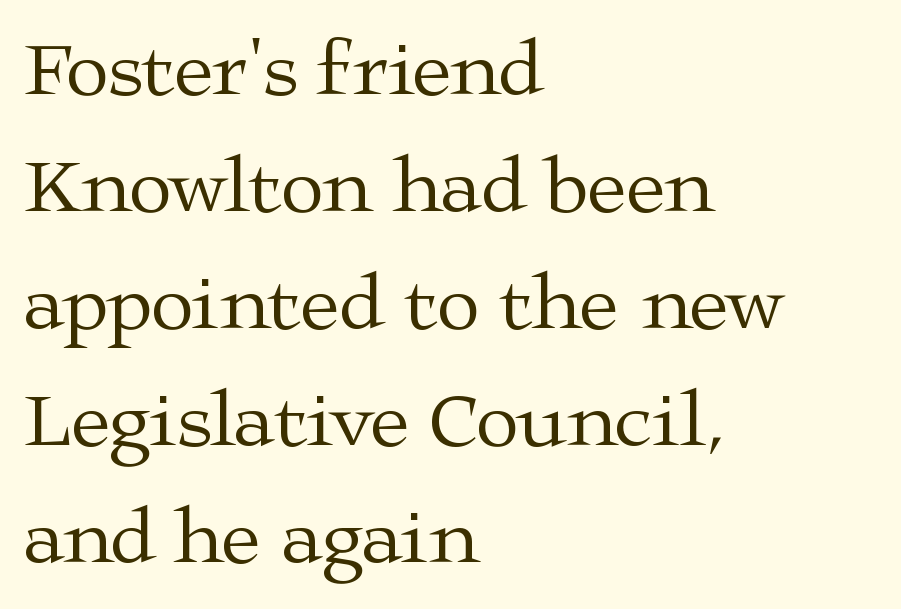
The image shows 79 px regular-weight, wide serif type, upright; set left-aligned, normal line spacing (1.48x), normal letter spacing, not underlined; medium stroke contrast and a medium x-height.
